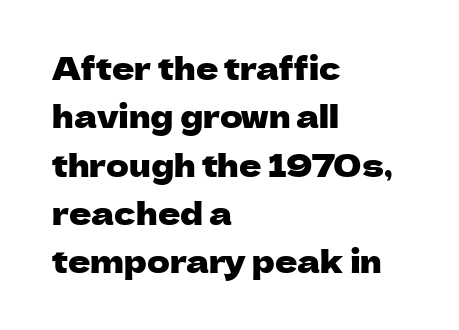
The image shows 31 px sans-serif type, upright; set left-aligned, normal line spacing (1.56x), normal letter spacing, not underlined; low stroke contrast and a medium x-height.
